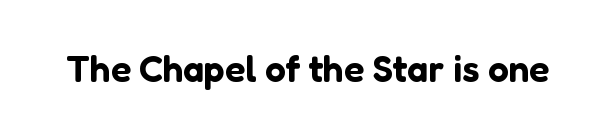
Q: Is the text italic (slanted)? A: No, it is upright.
Q: Is the typeface a serif or a sans-serif typeface? A: Sans-serif.
Q: Is the text underlined? A: No.
Q: Is the spacing between letters normal or unusually wide? A: Normal.
Q: Width (condensed, normal, or wide)? A: Normal.
Q: Stroke contrast? A: Low.
Q: x-height? A: Medium.
Q: Monospaced? A: No.
